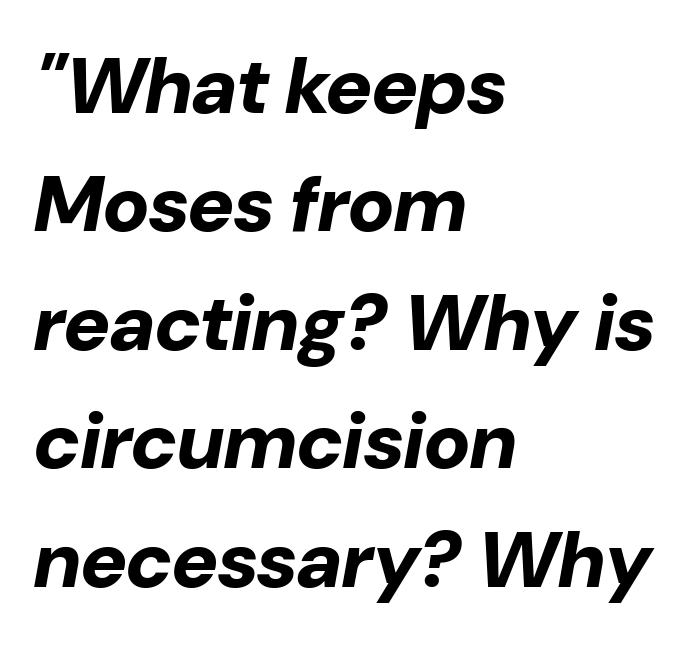
The image shows 79 px bold type, italic (leaning right); set left-aligned, normal line spacing (1.5x), normal letter spacing, not underlined; low stroke contrast and a medium x-height.
